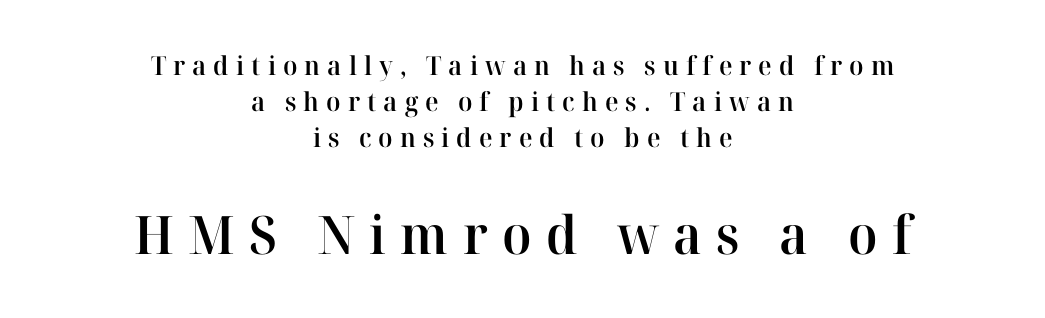
These lines stack symmetrically, like a column narrowing and widening about its center. Check where the strokes stop: tiny serifs finish them off. Honestly, there is no underline to notice here at all. The glyphs have the mass of a demibold cut, below bold. You could not count columns in this text — the font is proportionally spaced.
